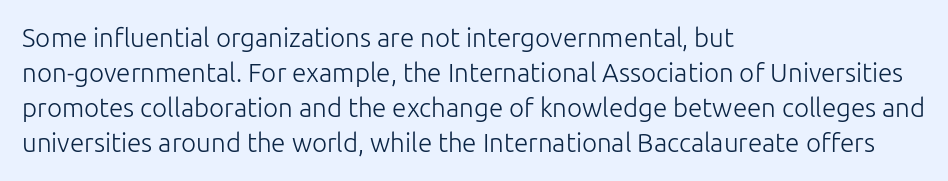
{"italic": "no", "bold": "no", "underline": "no", "align": "left", "line_spacing": "normal", "line_spacing_ratio": 1.34, "letter_spacing": "normal", "letter_spacing_em": 0.0, "glyph_px": 26}
